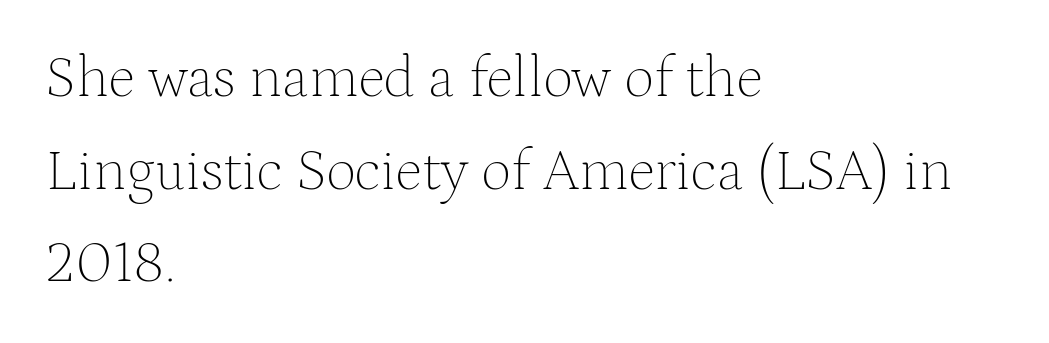
The image shows 59 px thin serif type, upright; set left-aligned, normal line spacing (1.57x), normal letter spacing, not underlined; medium stroke contrast and a medium x-height.
